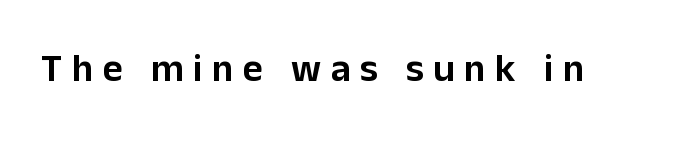
{"serif": "no", "italic": "no", "width": "normal", "stroke_contrast": "low", "x_height": "medium", "monospaced": "no", "underline": "no", "letter_spacing": "wide", "letter_spacing_em": 0.24, "glyph_px": 39}
